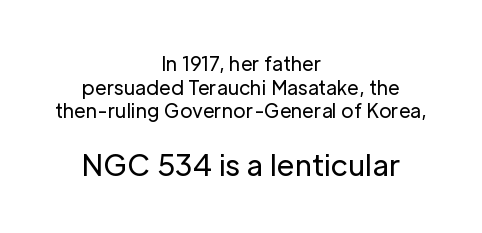
The image shows 29 px regular-weight sans-serif type, upright; set centered, line spacing 1.24x, normal letter spacing, not underlined; the second (bottom) block is 1.53x larger; low stroke contrast and a medium x-height.
